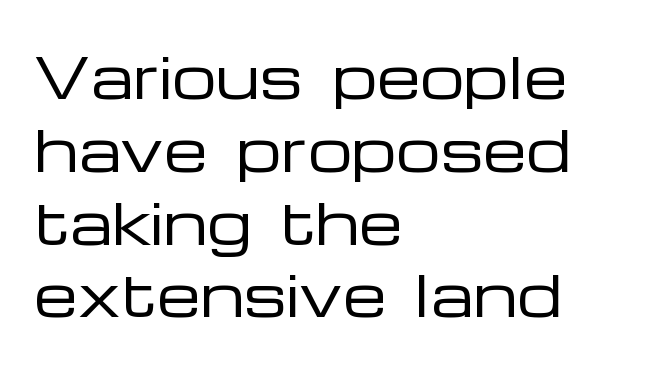
{"serif": "no", "italic": "no", "bold": "no", "weight": "regular", "width": "wide", "stroke_contrast": "low", "x_height": "medium", "monospaced": "no", "underline": "no", "align": "left", "line_spacing": "normal", "line_spacing_ratio": 1.3, "letter_spacing": "normal", "letter_spacing_em": 0.0, "glyph_px": 56}
